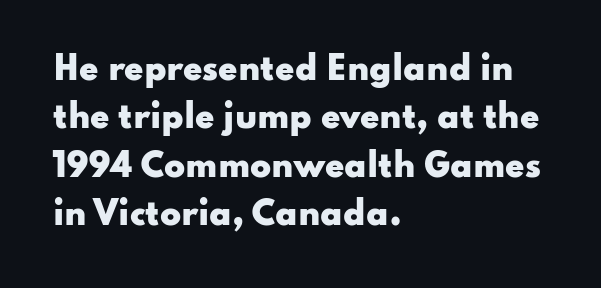
Default kerning and tracking; the words read as compact shapes. Do the characters align in a grid? No, the font is proportional. The letters are bold, with thick, heavy strokes. The zone under the glyphs is completely vacant.
